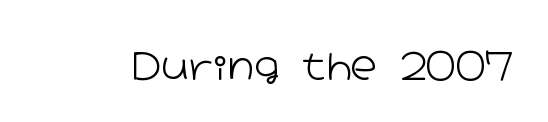
{"serif": "no", "italic": "no", "bold": "no", "weight": "light", "width": "wide", "stroke_contrast": "low", "x_height": "medium", "monospaced": "no", "underline": "no", "letter_spacing": "normal", "letter_spacing_em": 0.0, "glyph_px": 37}
